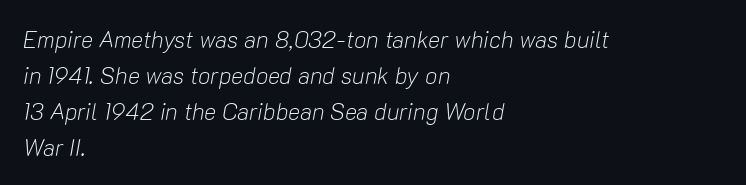
The image shows 23 px text type, italic (leaning right); set left-aligned, normal line spacing (1.56x), normal letter spacing, not underlined.
